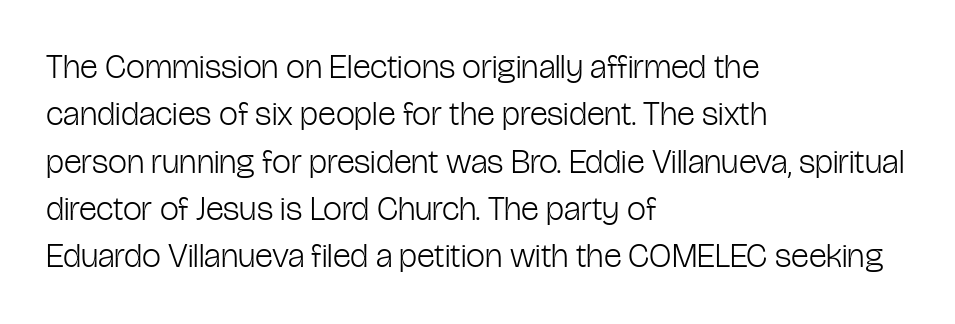
Q: Is the text bold? A: No.
Q: Is the text italic (slanted)? A: No, it is upright.
Q: Is the typeface a serif or a sans-serif typeface? A: Sans-serif.
Q: Is the text underlined? A: No.
Q: How is the paragraph aligned? A: Left-aligned.
Q: Is the spacing between letters normal or unusually wide? A: Normal.
Q: Is the spacing between lines tight, normal or loose? A: Normal.
Q: Width (condensed, normal, or wide)? A: Condensed.
Q: Stroke contrast? A: Low.
Q: x-height? A: Medium.
Q: Monospaced? A: No.
